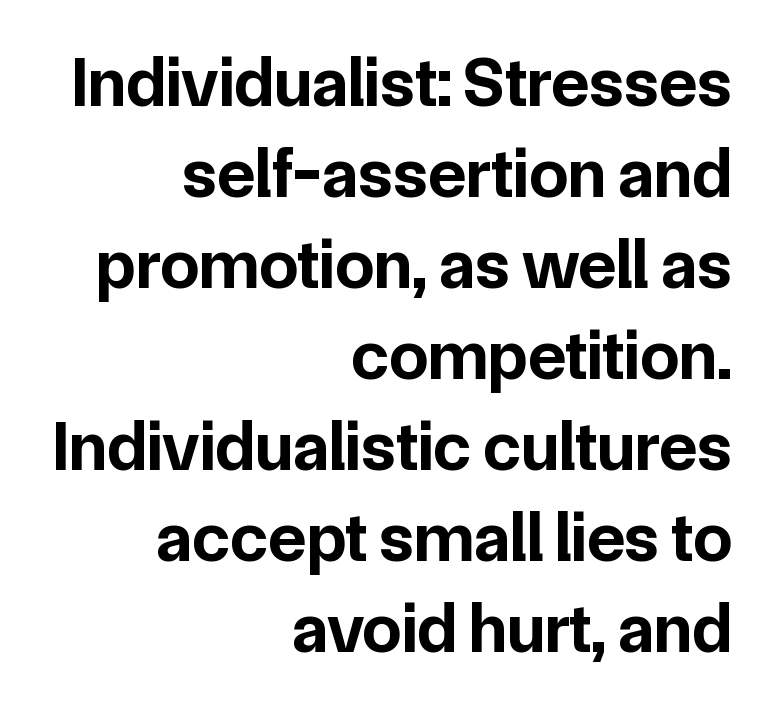
The image shows 70 px bold sans-serif type, upright; set right-aligned, normal line spacing (1.3x), normal letter spacing, not underlined; low stroke contrast and a medium x-height.
